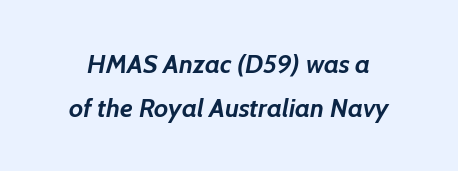
This sample keeps an unexceptional amount of space between lines. Characters follow at the spacing the type designer built in. The foot of each line stays bare and open. These words are printed bold, with thick strokes throughout.
